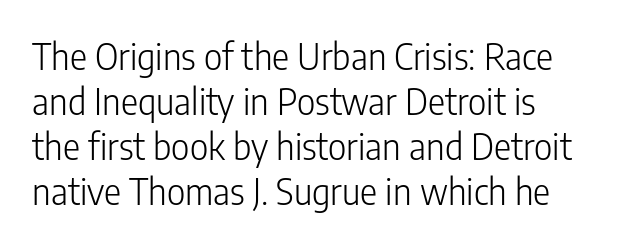
{"serif": "no", "italic": "no", "bold": "no", "weight": "light", "width": "condensed", "stroke_contrast": "low", "x_height": "medium", "monospaced": "no", "underline": "no", "line_spacing": "normal", "line_spacing_ratio": 1.25, "letter_spacing": "normal", "letter_spacing_em": 0.0, "glyph_px": 36}
